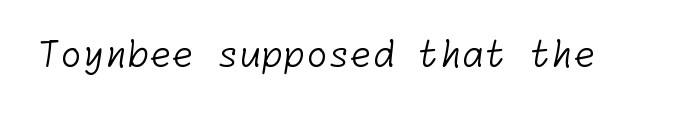
The image shows 36 px light sans-serif type; set normal letter spacing, not underlined; low stroke contrast and a medium x-height.
